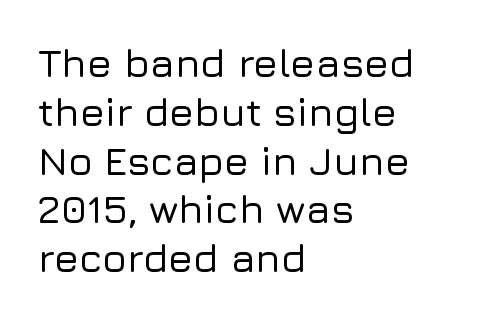
The image shows 40 px sans-serif type, upright; set left-aligned, line spacing 1.22x, normal letter spacing, not underlined; low stroke contrast and a medium x-height.
